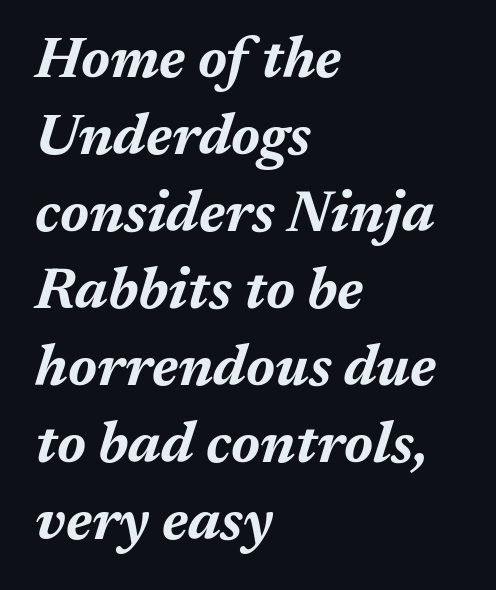
{"italic": "yes", "lean": "right", "slant_degrees": 17, "bold": "yes", "weight": "bold", "width": "normal", "stroke_contrast": "medium", "x_height": "medium", "monospaced": "no", "underline": "no", "align": "left", "line_spacing": "normal", "line_spacing_ratio": 1.35, "letter_spacing": "normal", "letter_spacing_em": 0.0, "glyph_px": 57}
